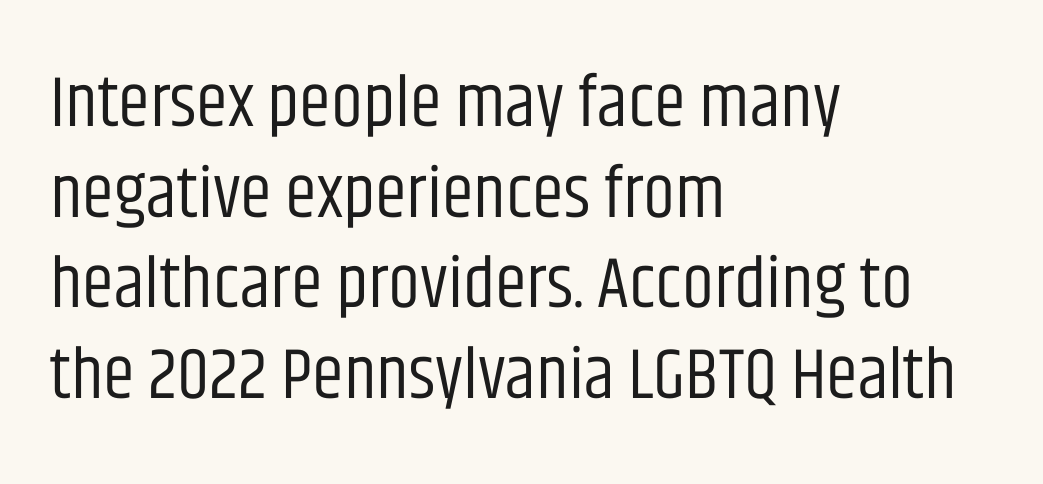
{"serif": "no", "italic": "no", "bold": "no", "weight": "regular", "width": "condensed", "stroke_contrast": "low", "x_height": "large", "monospaced": "no", "underline": "no", "align": "left", "line_spacing": "normal", "line_spacing_ratio": 1.26, "letter_spacing": "normal", "letter_spacing_em": 0.0, "glyph_px": 72}
